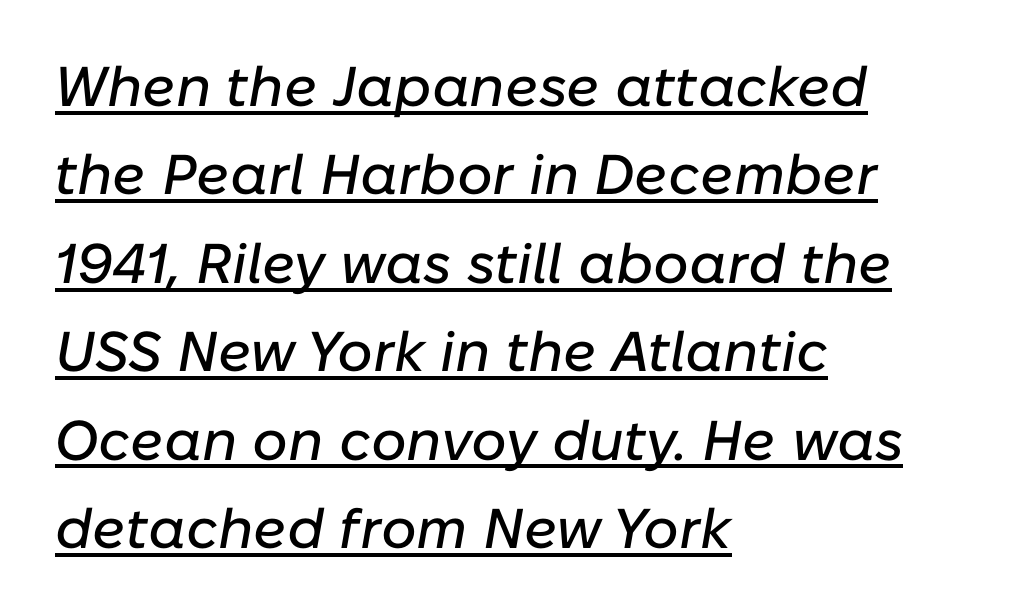
The image shows 56 px text type, italic (leaning right); set left-aligned, normal line spacing (1.58x), normal letter spacing, underlined; low stroke contrast and a medium x-height.
